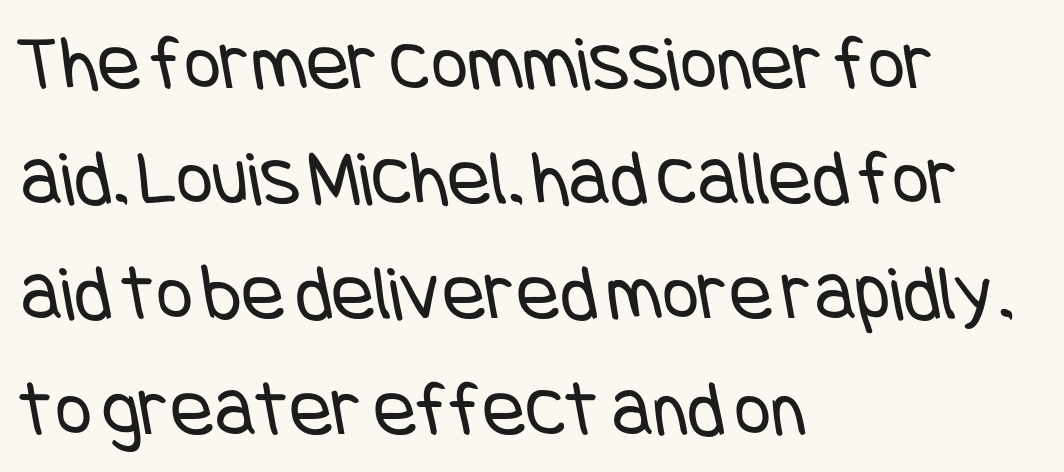
{"serif": "no", "bold": "no", "weight": "regular", "width": "condensed", "stroke_contrast": "low", "x_height": "large", "underline": "no", "align": "left", "line_spacing": "normal", "line_spacing_ratio": 1.44, "letter_spacing": "normal", "letter_spacing_em": 0.0, "glyph_px": 80}
